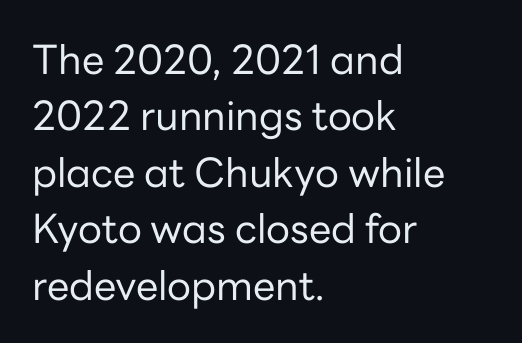
{"serif": "no", "italic": "no", "bold": "no", "weight": "regular", "width": "normal", "stroke_contrast": "low", "x_height": "medium", "monospaced": "no", "underline": "no", "align": "left", "line_spacing": "normal", "line_spacing_ratio": 1.41, "letter_spacing": "normal", "letter_spacing_em": 0.0, "glyph_px": 40}
